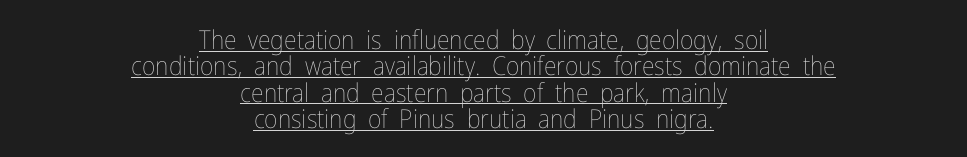
{"italic": "no", "bold": "no", "underline": "yes", "align": "center", "line_spacing": "tight", "line_spacing_ratio": 1.01, "letter_spacing": "normal", "letter_spacing_em": 0.0, "glyph_px": 26}
